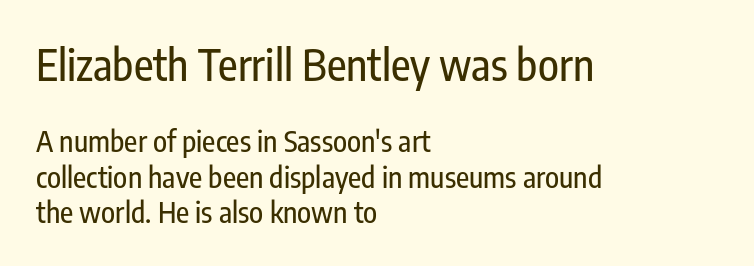
{"serif": "no", "italic": "no", "width": "condensed", "stroke_contrast": "low", "x_height": "medium", "monospaced": "no", "underline": "no", "align": "left", "line_spacing_ratio": 1.21, "letter_spacing": "normal", "letter_spacing_em": 0.0, "larger_block": "first", "size_ratio": 1.48, "glyph_px": 43}
